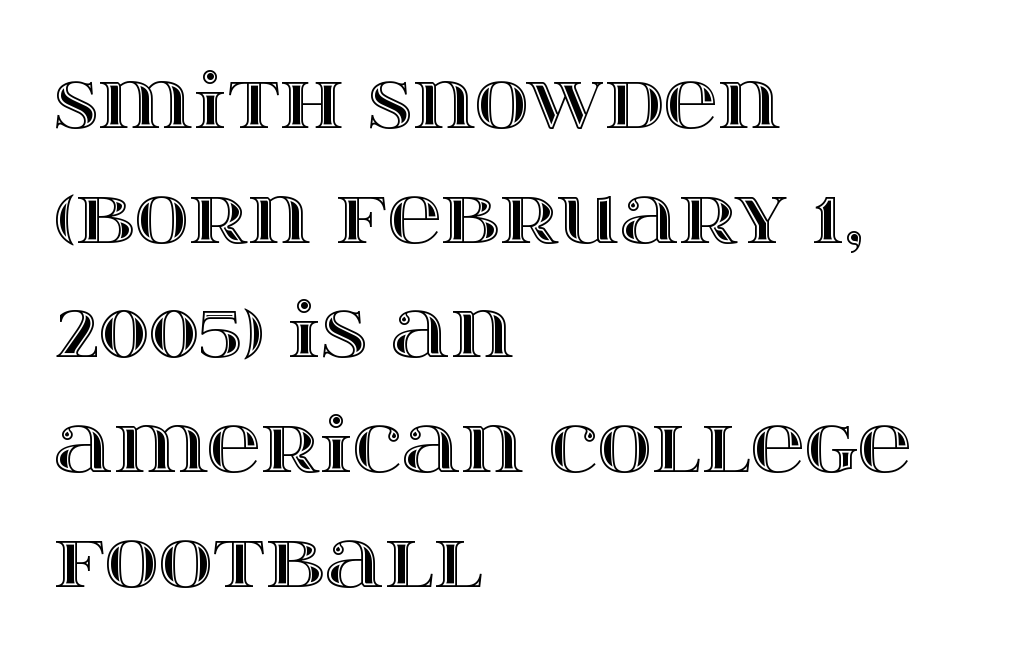
The image shows 75 px wide type, upright; set left-aligned, normal line spacing (1.53x), normal letter spacing, not underlined; a large x-height.
